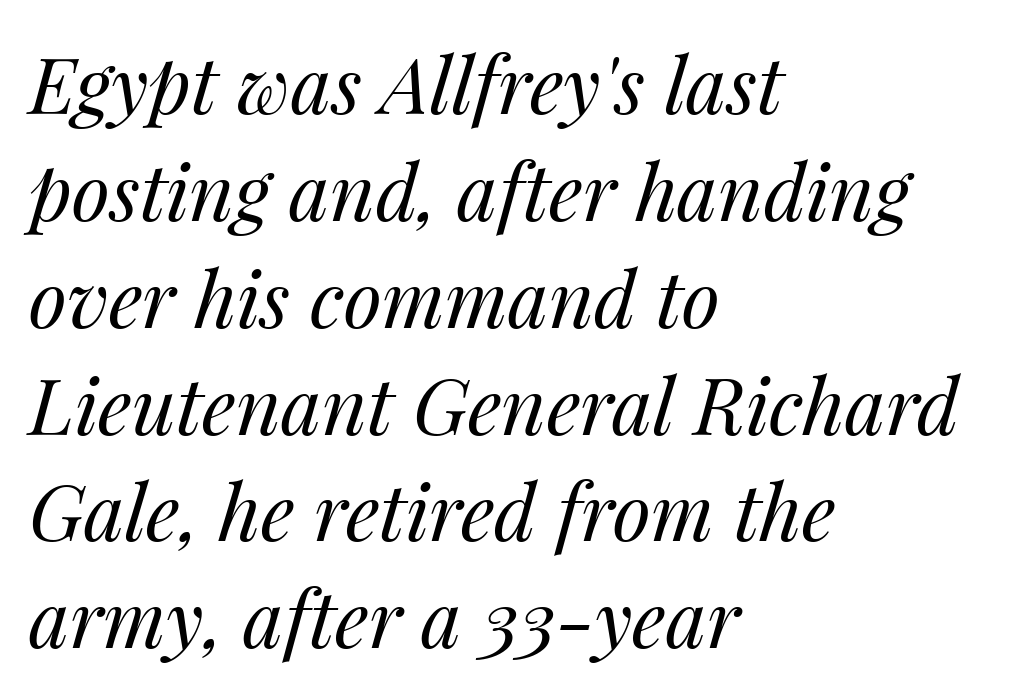
The image shows 78 px regular-weight type, italic (leaning right); set left-aligned, normal line spacing (1.37x), normal letter spacing, not underlined; medium stroke contrast and a medium x-height.
